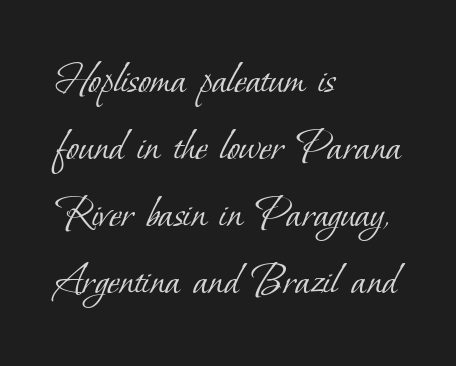
Regarding serifs, this sample has them. You could not count columns in this text — the font is proportionally spaced. If you drew a ruler down the left edge, every line would touch it. A typesetter would call this zero additional tracking.
